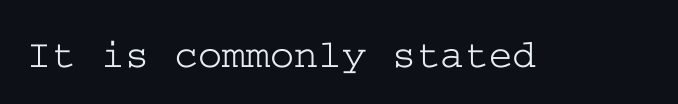
Only glyphs here, with clear space below each row. The type sits square on the baseline with zero lean. Standard letterfit; no display-style spreading of the glyphs. What kind of face is this? One with serifs.
